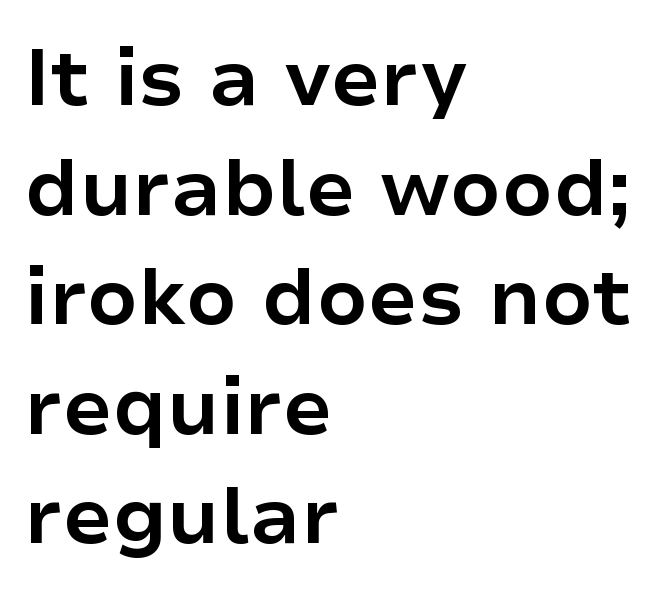
{"serif": "no", "italic": "no", "bold": "yes", "weight": "bold", "width": "normal", "stroke_contrast": "low", "x_height": "medium", "monospaced": "no", "underline": "no", "align": "left", "line_spacing": "normal", "line_spacing_ratio": 1.37, "letter_spacing": "normal", "letter_spacing_em": 0.0, "glyph_px": 80}
